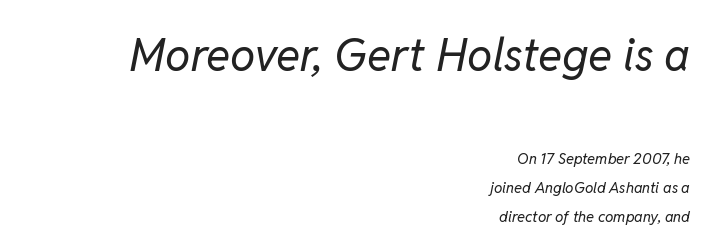
{"italic": "yes", "lean": "right", "slant_degrees": 11, "bold": "no", "weight": "regular", "width": "normal", "stroke_contrast": "low", "x_height": "medium", "monospaced": "no", "underline": "no", "align": "right", "line_spacing": "loose", "line_spacing_ratio": 1.93, "letter_spacing": "normal", "letter_spacing_em": 0.0, "larger_block": "first", "size_ratio": 3.0, "glyph_px": 45}
